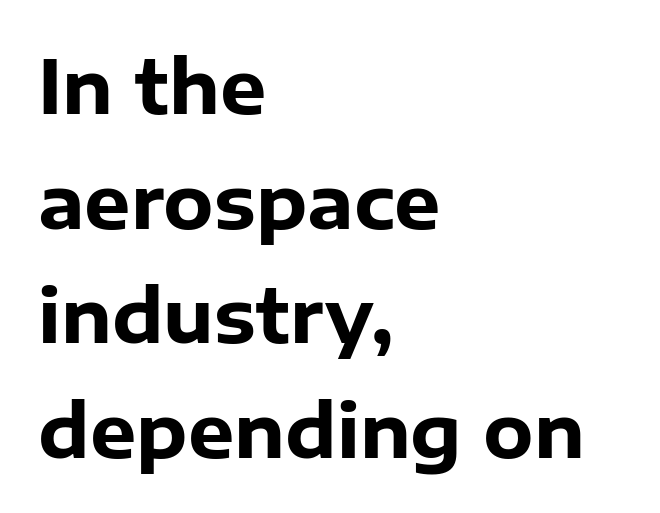
Q: Is the text bold? A: Yes.
Q: Is the text italic (slanted)? A: No, it is upright.
Q: Is the typeface a serif or a sans-serif typeface? A: Sans-serif.
Q: Is the text underlined? A: No.
Q: How is the paragraph aligned? A: Left-aligned.
Q: Is the spacing between letters normal or unusually wide? A: Normal.
Q: Is the spacing between lines tight, normal or loose? A: Normal.
Q: Width (condensed, normal, or wide)? A: Normal.
Q: Stroke contrast? A: Low.
Q: x-height? A: Medium.
Q: Monospaced? A: No.
